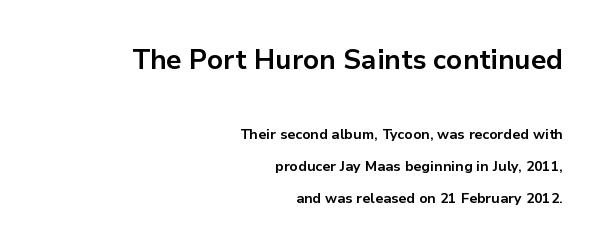
Words appear dense and cohesive because spacing is normal. Which margin do the lines hug? The right one — the left edge is uneven. You can tell it's not italic because the verticals are truly vertical. Clear beneath every line of the passage. You'd pick this weight for a headline — it's a proper bold. Notice the wide empty band between every row — that's loose leading.
